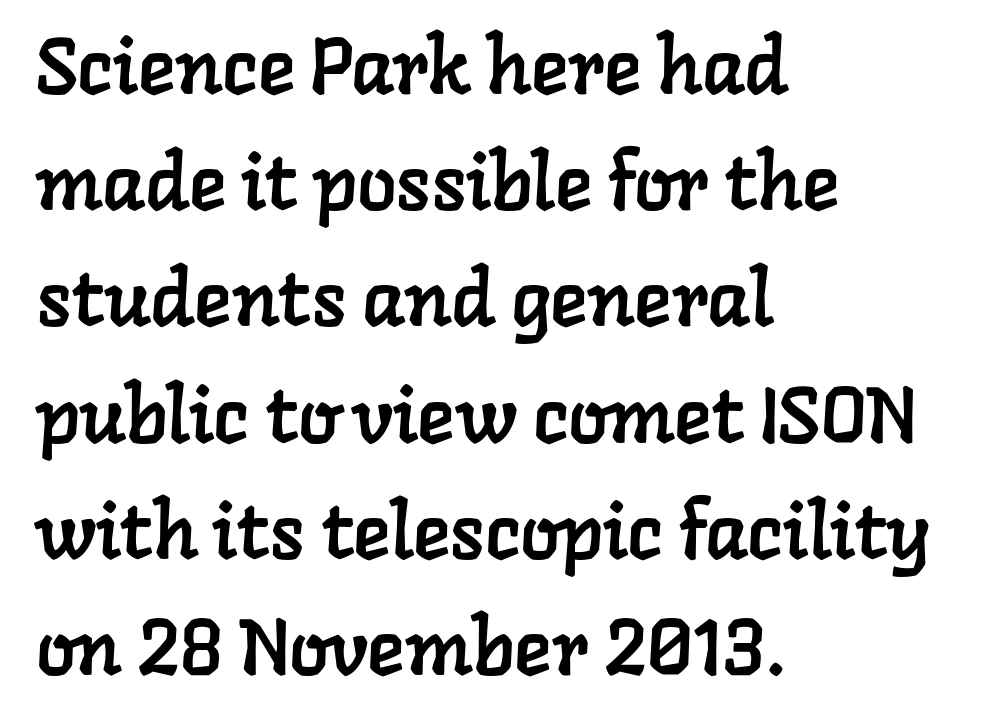
{"serif": "yes", "width": "normal", "stroke_contrast": "low", "x_height": "medium", "monospaced": "no", "underline": "no", "align": "left", "line_spacing": "normal", "line_spacing_ratio": 1.49, "letter_spacing": "normal", "letter_spacing_em": 0.0, "glyph_px": 78}
